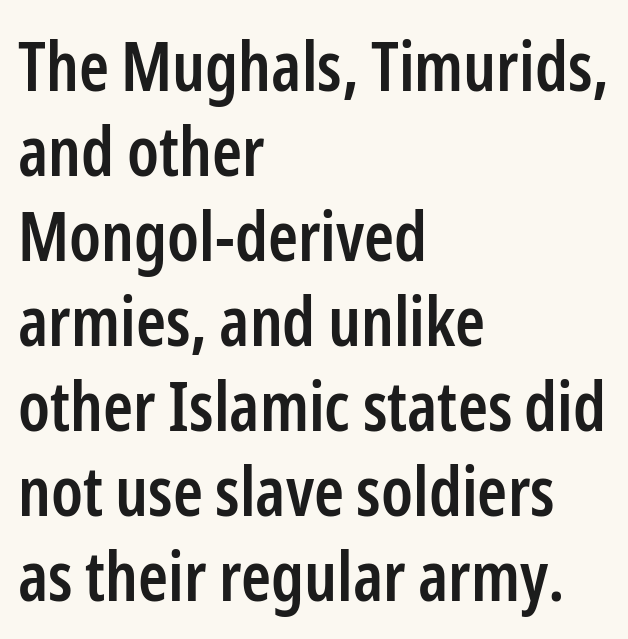
The specimen reads as upright at a glance. Every row of glyphs begins at an identical x-position on the left. Tracking here is standard; glyphs follow each other at the usual distance. Summary of weight: moderately heavy, a semibold. Compared with typical paragraphs, the rows here are spaced about the same.
